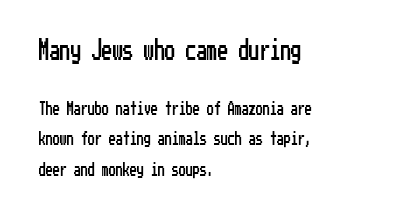
The image shows 21 px text type, upright; set left-aligned, loose line spacing (2.16x), normal letter spacing, not underlined; the first (top) block is 1.5x larger.
